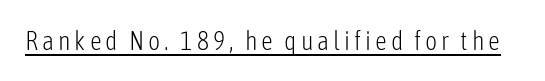
{"italic": "no", "bold": "no", "underline": "yes", "glyph_px": 26}
